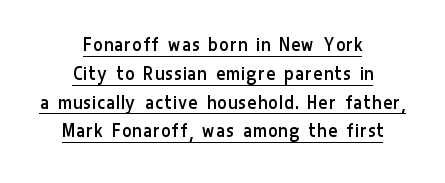
A normal amount of white space separates one row of letters from the next. A light-to-regular cut is what we see here. If you drew a line through each stem, it would be perfectly vertical. Every row of glyphs is offset so its center matches the block's center. Underlining? Definitely there.
